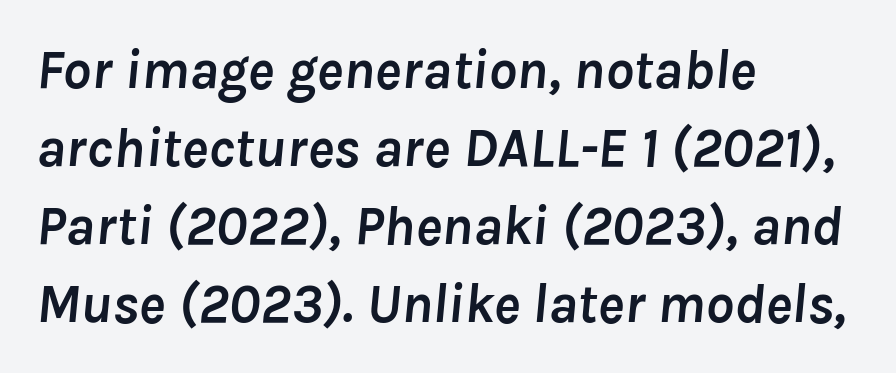
{"italic": "yes", "lean": "right", "slant_degrees": 8, "bold": "yes", "weight": "semibold", "width": "normal", "stroke_contrast": "low", "x_height": "medium", "monospaced": "no", "underline": "no", "align": "left", "line_spacing": "normal", "line_spacing_ratio": 1.39, "letter_spacing": "normal", "letter_spacing_em": 0.0, "glyph_px": 56}
